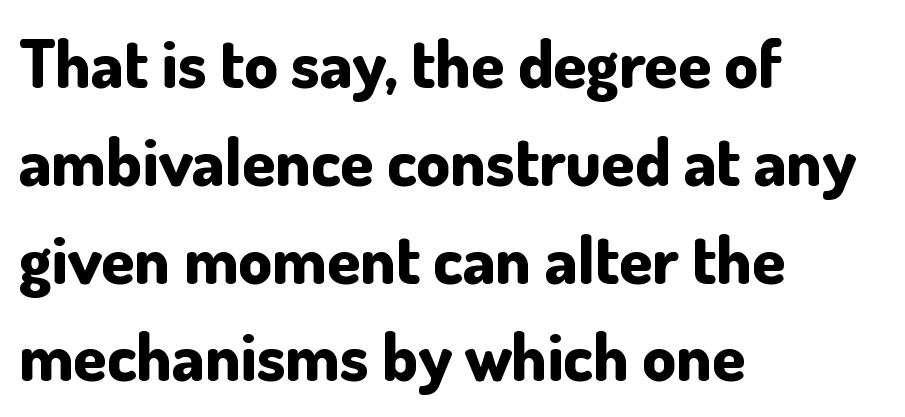
The designer went with a sans here, leaving each stem footless. Tracking value appears to be zero — textbook default spacing. Weight check: bold — yes, fully. Varying glyph widths throughout — classic text-font behaviour. The foot of each line stays bare and open.
